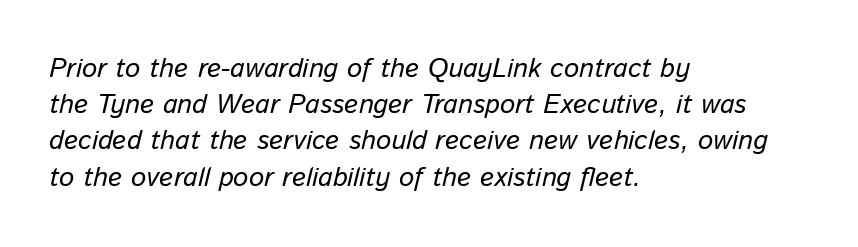
{"italic": "yes", "lean": "right", "slant_degrees": 13, "underline": "no", "align": "left", "line_spacing": "normal", "line_spacing_ratio": 1.34, "letter_spacing": "normal", "letter_spacing_em": 0.0, "glyph_px": 27}
